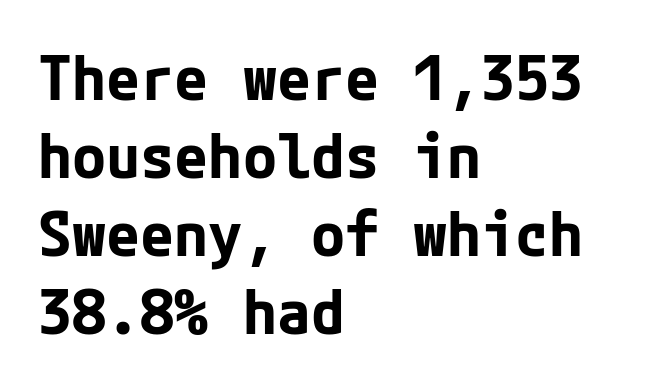
The designer left line spacing at the default. How heavy is the stroke? Heavy — this is a bold. Horizontally, the lines are justified to the leading edge only. The zone under the glyphs is completely vacant. The gaps between neighbouring characters are ordinary and unremarkable.
